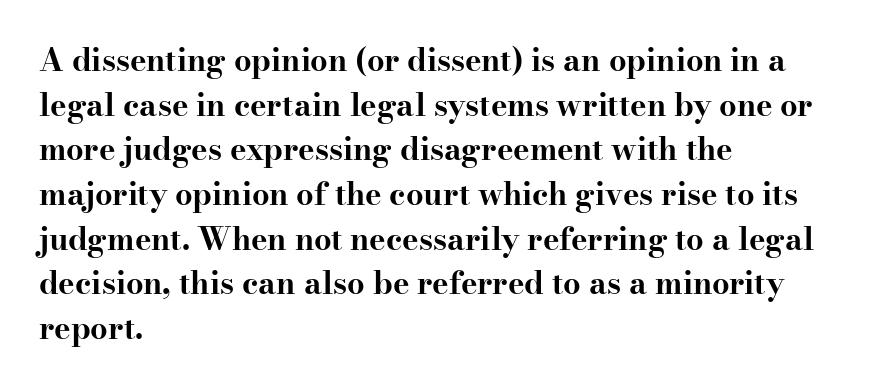
{"serif": "yes", "italic": "no", "bold": "yes", "weight": "bold", "width": "wide", "stroke_contrast": "high", "x_height": "small", "monospaced": "no", "underline": "no", "align": "left", "line_spacing": "normal", "line_spacing_ratio": 1.44, "letter_spacing": "normal", "letter_spacing_em": 0.0, "glyph_px": 31}
